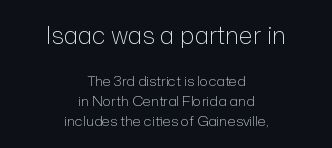
The image shows 24 px text type, upright; set centered, normal line spacing (1.41x), normal letter spacing, not underlined; the first (top) block is 1.71x larger.
